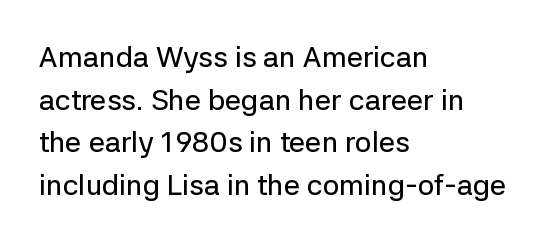
The image shows 29 px sans-serif type, upright; set left-aligned, normal line spacing (1.47x), normal letter spacing, not underlined; low stroke contrast and a medium x-height.
